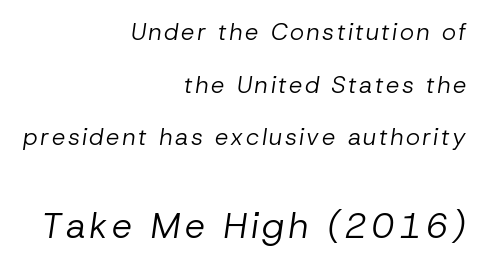
Q: Is the text bold? A: No.
Q: Is the text italic (slanted)? A: Yes, it leans right by about 8 degrees.
Q: Is the text underlined? A: No.
Q: How is the paragraph aligned? A: Right-aligned.
Q: Is the spacing between lines tight, normal or loose? A: Loose.
Q: Which block of text is set in a larger size, the first (top) or the second (bottom)? A: The second (bottom) one.
Q: Width (condensed, normal, or wide)? A: Normal.
Q: Stroke contrast? A: Low.
Q: x-height? A: Medium.
Q: Monospaced? A: No.
